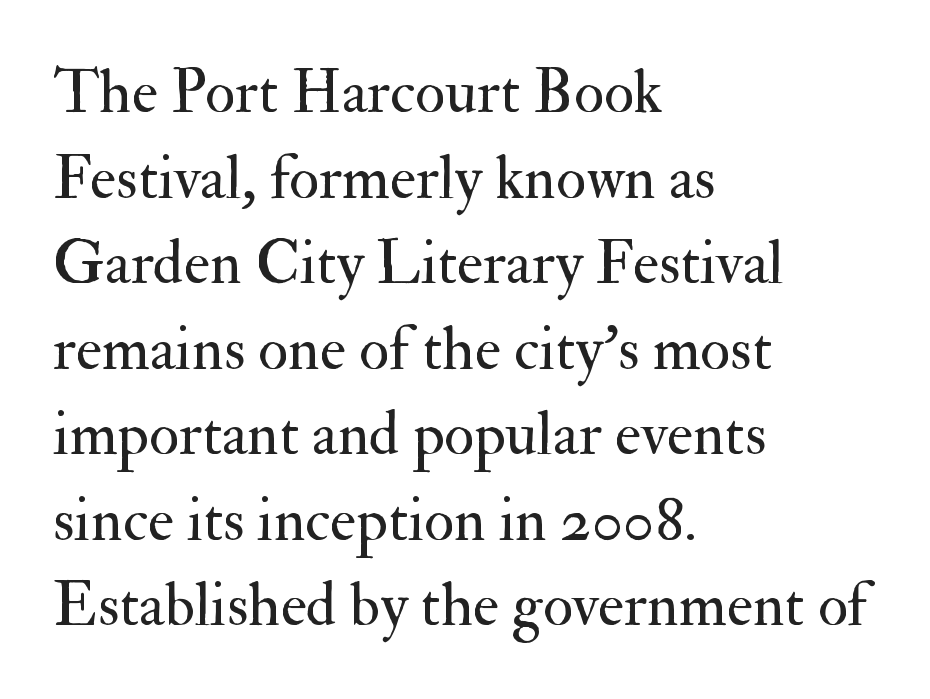
Q: Is the text bold? A: No.
Q: Is the text italic (slanted)? A: No, it is upright.
Q: Is the typeface a serif or a sans-serif typeface? A: Serif.
Q: Is the text underlined? A: No.
Q: How is the paragraph aligned? A: Left-aligned.
Q: Is the spacing between letters normal or unusually wide? A: Normal.
Q: Is the spacing between lines tight, normal or loose? A: Normal.
Q: Width (condensed, normal, or wide)? A: Normal.
Q: Stroke contrast? A: Medium.
Q: x-height? A: Small.
Q: Monospaced? A: No.
